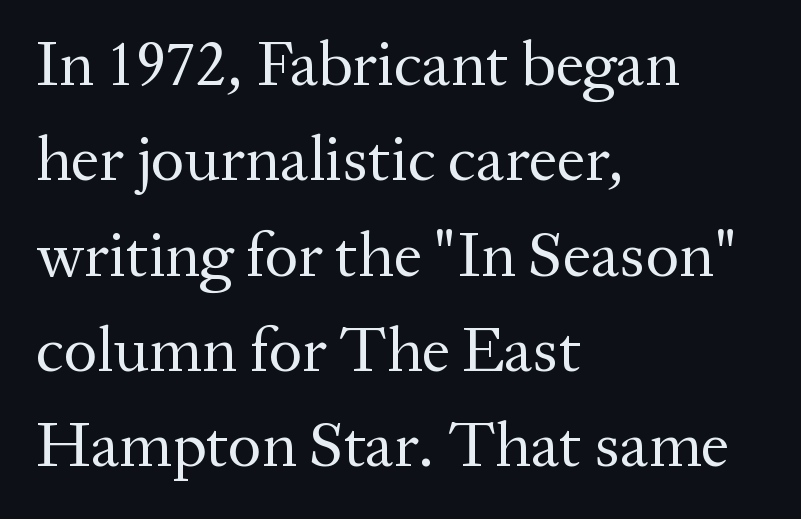
The image shows 64 px regular-weight serif type, upright; set left-aligned, normal line spacing (1.49x), normal letter spacing, not underlined; medium stroke contrast and a medium x-height.
